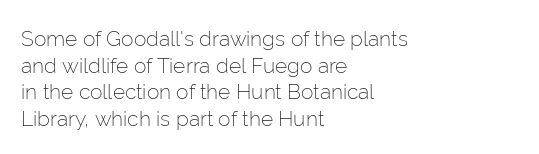
Summary of weight: not heavy and not bold. The vertical gap from one line to the next is medium. The type is set solid horizontally, with unmodified tracking. No italicization has been applied; the sample stays upright. The paragraph shown leans on its left margin. The gap between lines stays unmarked.
